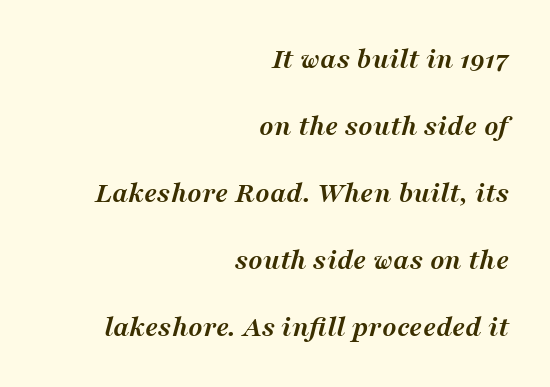
The image shows 30 px semibold serif type, italic (leaning right); set right-aligned, loose line spacing (2.23x), normal letter spacing, not underlined; medium stroke contrast and a medium x-height.
